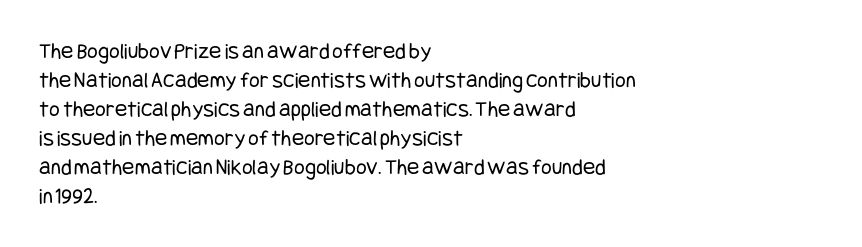
A typesetter would call this zero additional tracking. If you drew a line through each stem, it would be perfectly vertical. This block has exactly the height ordinary leading produces. Teacher's note: observe the even left margin — that is flush-left alignment. The area under the type is left untouched. This is not heavy type; no bold has been used.
